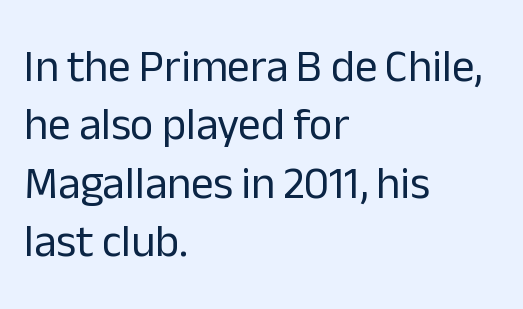
Quick note: interline space is typical. Each letter's strokes conclude bluntly, with no projecting serifs. Every character sits straight up, as roman type does. Where is the straight margin? On the left. Bold? No — there's no thickening of the strokes.
